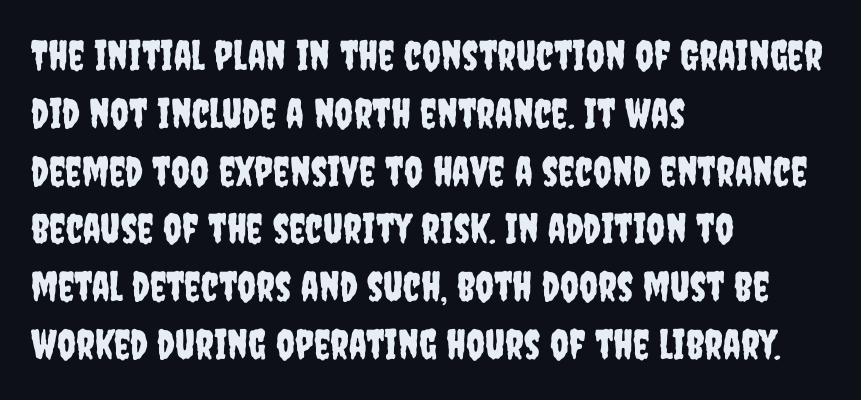
Q: Is the text italic (slanted)? A: No, it is upright.
Q: Is the typeface a serif or a sans-serif typeface? A: Sans-serif.
Q: Is the text underlined? A: No.
Q: How is the paragraph aligned? A: Left-aligned.
Q: Is the spacing between letters normal or unusually wide? A: Normal.
Q: Is the spacing between lines tight, normal or loose? A: Normal.
Q: Width (condensed, normal, or wide)? A: Condensed.
Q: Stroke contrast? A: Low.
Q: x-height? A: Large.
Q: Monospaced? A: No.
